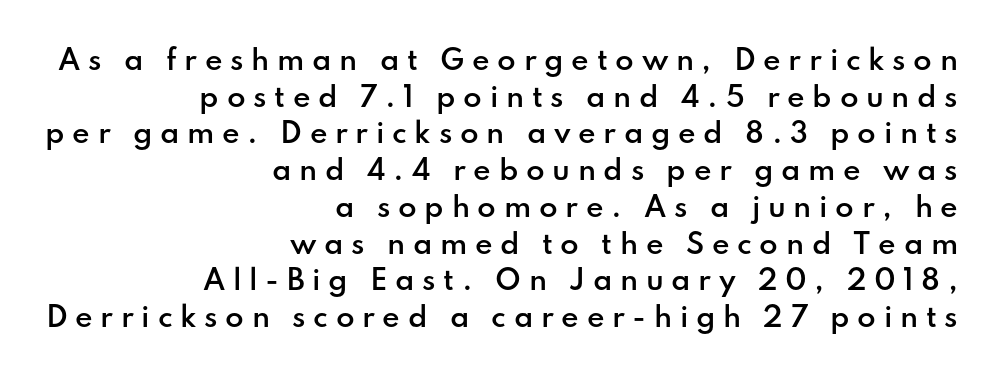
The image shows 27 px text type, upright; set right-aligned, normal line spacing (1.36x), unusually wide letter spacing (+0.28 em), not underlined.
